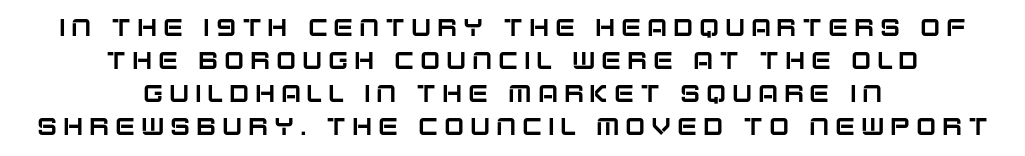
{"italic": "no", "underline": "no", "align": "center", "line_spacing": "normal", "line_spacing_ratio": 1.37, "letter_spacing": "wide", "letter_spacing_em": 0.24, "glyph_px": 24}
